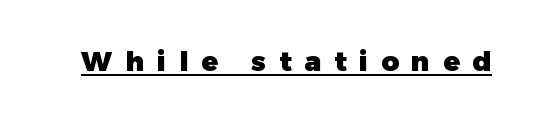
{"italic": "no", "bold": "yes", "underline": "yes", "letter_spacing": "wide", "letter_spacing_em": 0.48, "glyph_px": 27}
